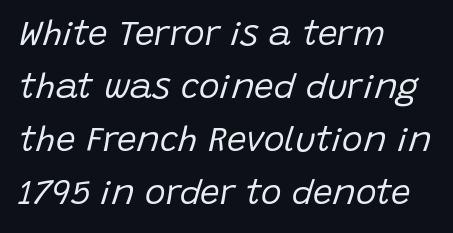
The image shows 35 px regular-weight type, italic (leaning right); set left-aligned, normal line spacing (1.51x), normal letter spacing, not underlined; low stroke contrast and a large x-height.
